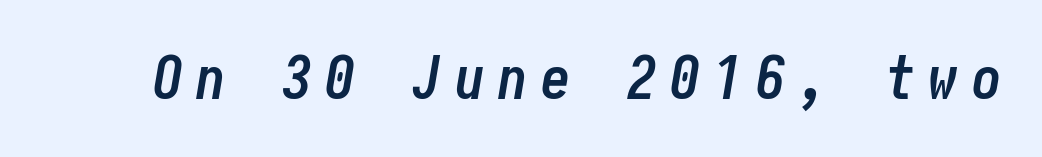
The whole block is typeset with a tilt. The type is letterspaced generously, with wide tracking. Unmarked baselines from the first word to the last. What weight is shown? A full bold with thick strokes.
